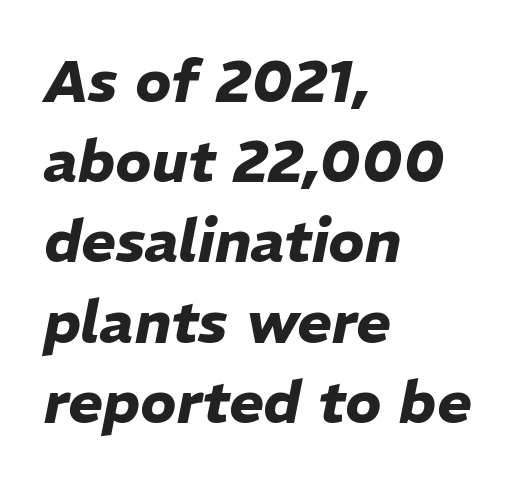
The line texture is even and compact thanks to regular tracking. Reading down the column, the eye jumps a familiar distance to each next line. Each line starts at the same left margin while the right side varies. Is the type slanted? Yes — the strokes lean at a clear angle. These lines are rendered in a variable-pitch font. Weight: bold.
